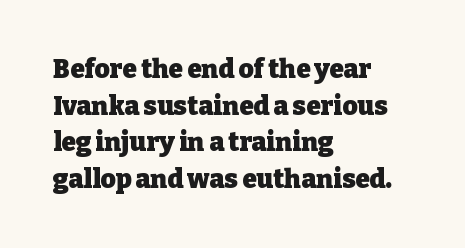
Q: Is the text bold? A: Yes.
Q: Is the text italic (slanted)? A: No, it is upright.
Q: Is the text underlined? A: No.
Q: How is the paragraph aligned? A: Left-aligned.
Q: Is the spacing between letters normal or unusually wide? A: Normal.
Q: Is the spacing between lines tight, normal or loose? A: Normal.
